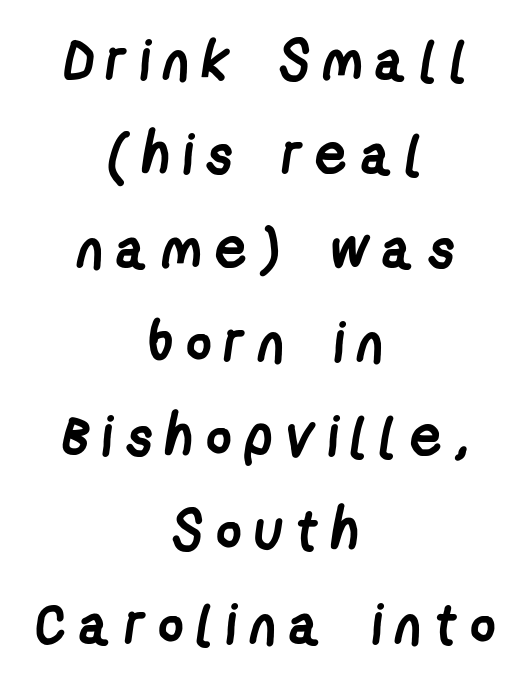
{"serif": "no", "bold": "yes", "weight": "semibold", "width": "condensed", "stroke_contrast": "low", "x_height": "medium", "monospaced": "no", "underline": "no", "align": "center", "line_spacing": "normal", "line_spacing_ratio": 1.68, "letter_spacing": "wide", "letter_spacing_em": 0.23, "glyph_px": 56}
